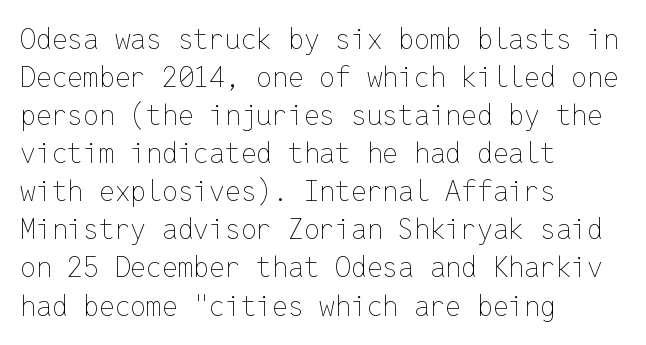
Q: Is the text bold? A: No.
Q: Is the text italic (slanted)? A: No, it is upright.
Q: Is the text underlined? A: No.
Q: How is the paragraph aligned? A: Left-aligned.
Q: Is the spacing between letters normal or unusually wide? A: Normal.
Q: Is the spacing between lines tight, normal or loose? A: Normal.
Q: Width (condensed, normal, or wide)? A: Normal.
Q: Stroke contrast? A: Low.
Q: x-height? A: Medium.
Q: Monospaced? A: Yes.
